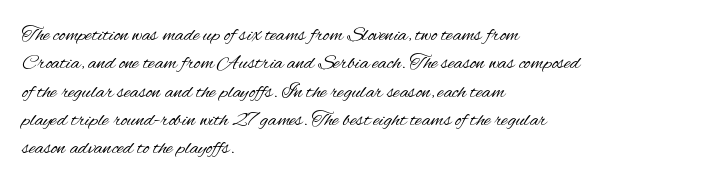
{"bold": "no", "underline": "no", "align": "left", "line_spacing": "normal", "line_spacing_ratio": 1.35, "letter_spacing": "normal", "letter_spacing_em": 0.0, "glyph_px": 21}
